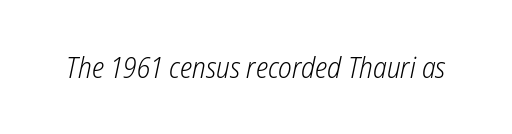
Q: Is the text bold? A: No.
Q: Is the text italic (slanted)? A: Yes, it leans right by about 12 degrees.
Q: Is the text underlined? A: No.
Q: Is the spacing between letters normal or unusually wide? A: Normal.
Q: Width (condensed, normal, or wide)? A: Condensed.
Q: Stroke contrast? A: Low.
Q: x-height? A: Medium.
Q: Monospaced? A: No.
